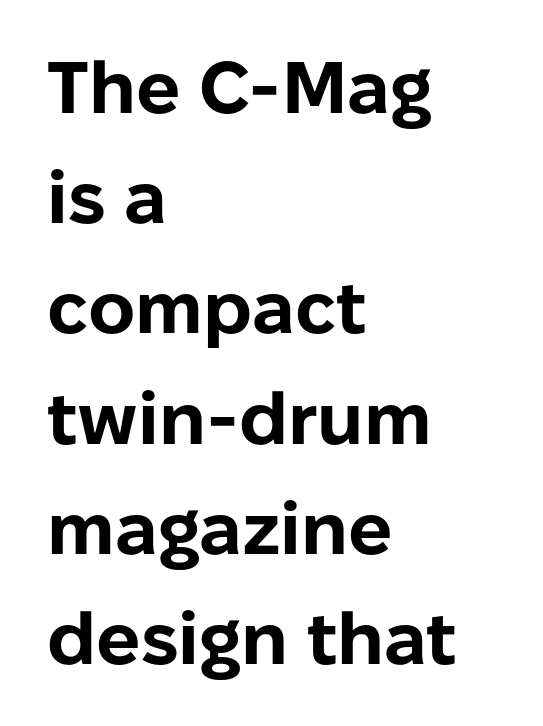
{"serif": "no", "italic": "no", "bold": "yes", "weight": "bold", "width": "normal", "stroke_contrast": "low", "x_height": "medium", "monospaced": "no", "underline": "no", "align": "left", "line_spacing": "normal", "line_spacing_ratio": 1.51, "letter_spacing": "normal", "letter_spacing_em": 0.0, "glyph_px": 73}
